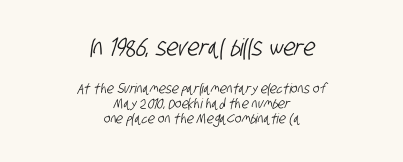
The image shows 24 px text type; set centered, tight line spacing (1.1x), normal letter spacing, not underlined; the first (top) block is 1.71x larger.
